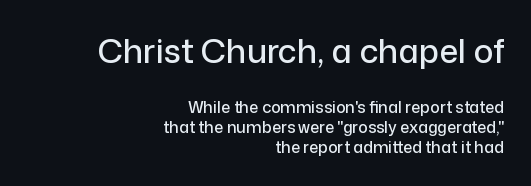
{"serif": "no", "italic": "no", "width": "normal", "stroke_contrast": "low", "x_height": "medium", "monospaced": "no", "underline": "no", "align": "right", "line_spacing": "normal", "line_spacing_ratio": 1.25, "letter_spacing": "normal", "letter_spacing_em": 0.0, "larger_block": "first", "size_ratio": 2.06, "glyph_px": 33}
